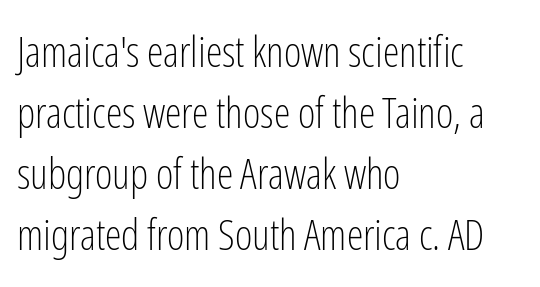
The image shows 42 px light, condensed sans-serif type, upright; set left-aligned, normal line spacing (1.45x), normal letter spacing, not underlined; low stroke contrast and a medium x-height.
